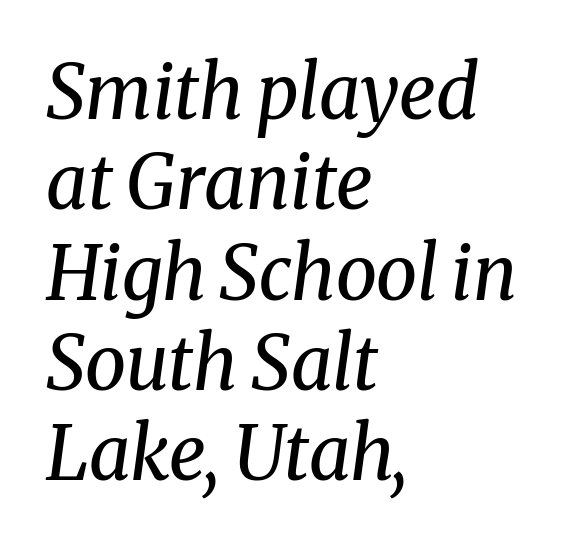
The letters sit at their default tracking, neither squeezed nor spread. Weight: not bold — regular or lighter. Teacher's note: observe the even left margin — that is flush-left alignment. Note the varied advance widths — an 'i' is clearly narrower than an 'm'. The rendering shows small feet on the letterforms — a serif design.
